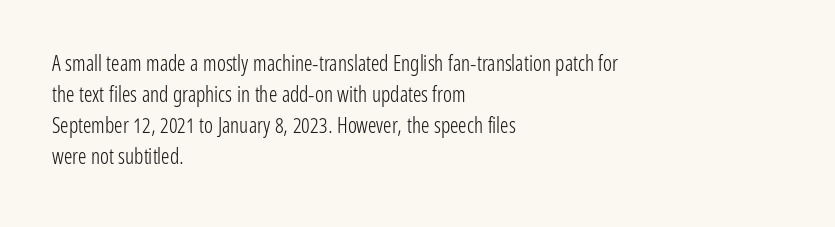
The image shows 21 px text type, upright; set left-aligned, normal line spacing (1.47x), normal letter spacing, not underlined.
